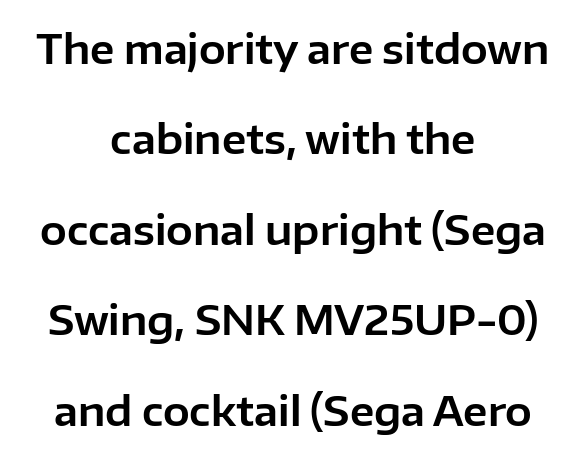
The image shows 40 px sans-serif type, upright; set centered, loose line spacing (2.26x), normal letter spacing, not underlined; low stroke contrast and a medium x-height.
